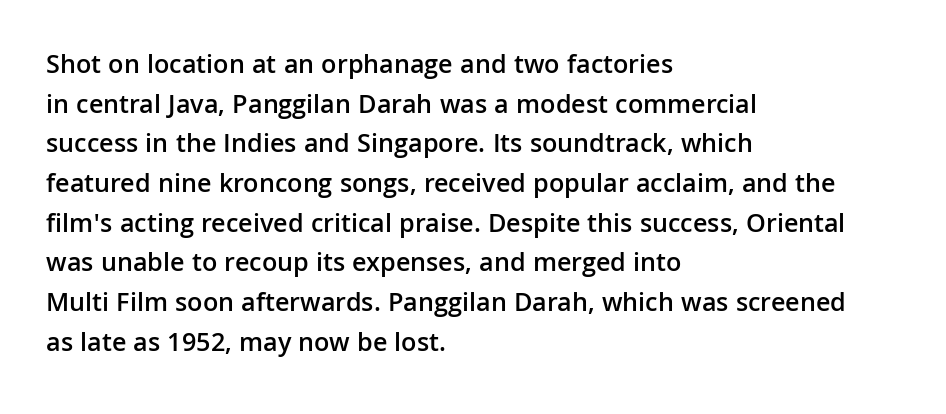
The image shows 27 px text type, upright; set left-aligned, normal line spacing (1.47x), normal letter spacing, not underlined.
